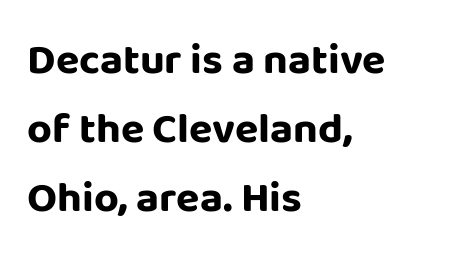
{"serif": "no", "italic": "no", "bold": "yes", "weight": "bold", "width": "normal", "stroke_contrast": "low", "x_height": "large", "monospaced": "no", "underline": "no", "align": "left", "line_spacing": "normal", "line_spacing_ratio": 1.6, "letter_spacing": "normal", "letter_spacing_em": 0.0, "glyph_px": 43}
